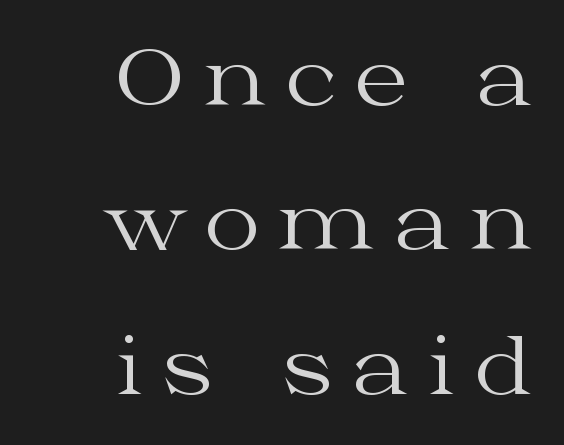
Q: Is the text bold? A: No.
Q: Is the text italic (slanted)? A: No, it is upright.
Q: Is the typeface a serif or a sans-serif typeface? A: Serif.
Q: Is the text underlined? A: No.
Q: How is the paragraph aligned? A: Right-aligned.
Q: Is the spacing between letters normal or unusually wide? A: Unusually wide.
Q: Width (condensed, normal, or wide)? A: Wide.
Q: Stroke contrast? A: Medium.
Q: x-height? A: Medium.
Q: Monospaced? A: No.
